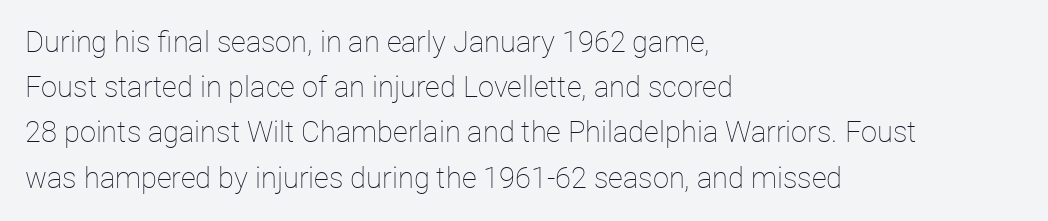
The image shows 29 px thin type, upright; set left-aligned, normal line spacing (1.56x), normal letter spacing, not underlined; low stroke contrast and a medium x-height.
